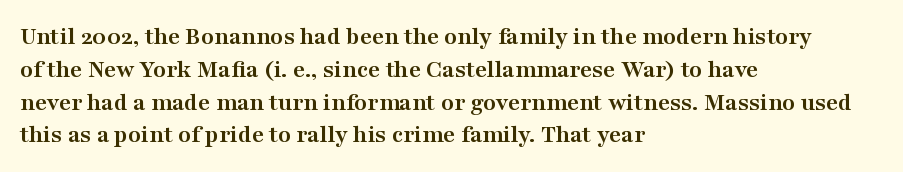
Reading down the column, the eye jumps a familiar distance to each next line. The passage shown is not underscored anywhere. Its strokes are broad and dark, the hallmark of bold type. Quick note: not italic, upright. Observe the ordinary spacing: letters are neighbours, not strangers. Line beginnings align vertically; line endings do not.
